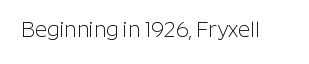
Q: Is the text bold? A: No.
Q: Is the text italic (slanted)? A: No, it is upright.
Q: Is the text underlined? A: No.
Q: Is the spacing between letters normal or unusually wide? A: Normal.
